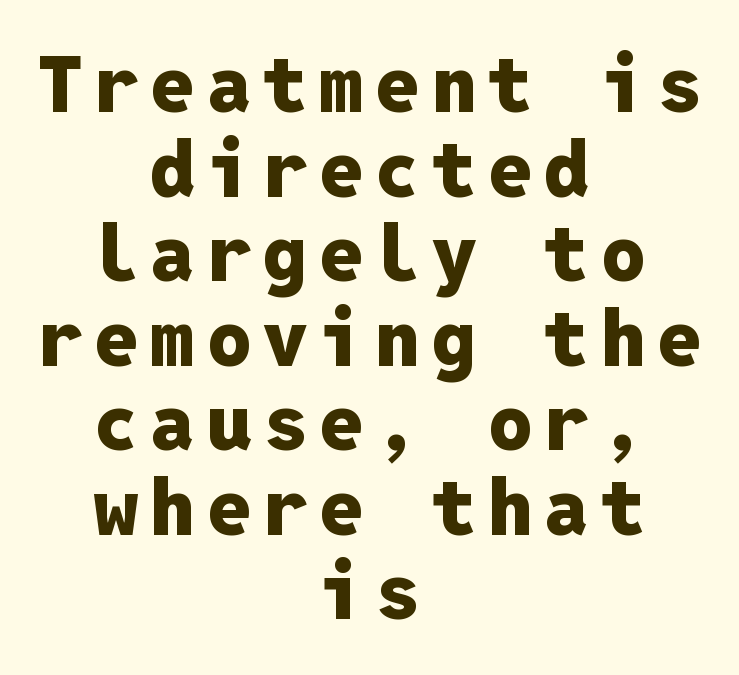
The image shows 79 px heavy sans-serif type, upright, monospaced; set centered, tight line spacing (1.07x), not underlined; low stroke contrast and a medium x-height.
